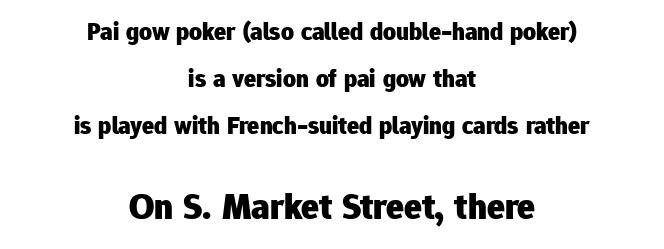
Top chunk: small. Bottom chunk: large. Note the varied advance widths — an 'i' is clearly narrower than an 'm'. Nope, no serifs anywhere on these letters. Plain, unruled lines of type.
